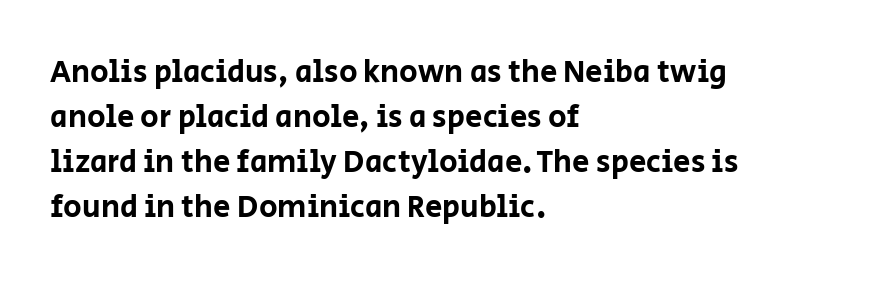
What's the leading like? Ordinary, nothing unusual. There is no visible air inserted between adjacent glyphs. These lines are composed in type without serifs. In CSS terms this would be text-align: left. Quick note: not italic, upright.
